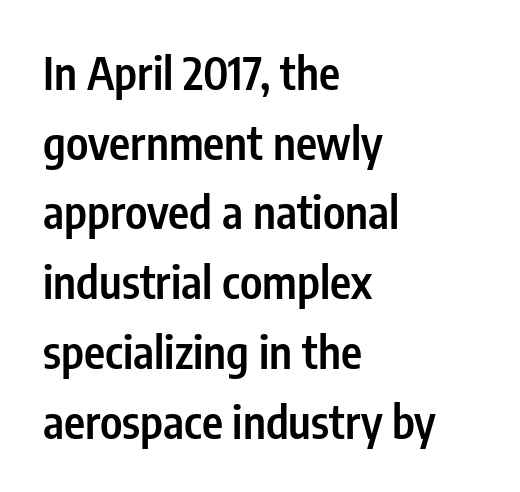
The image shows 45 px semibold, condensed sans-serif type, upright; set left-aligned, normal line spacing (1.55x), normal letter spacing, not underlined; low stroke contrast and a medium x-height.
